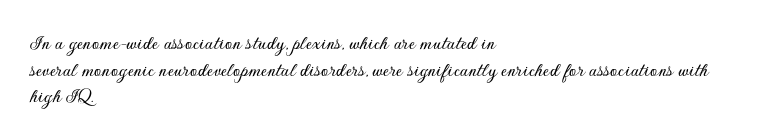
Q: Is the text italic (slanted)? A: Yes.
Q: Is the text underlined? A: No.
Q: How is the paragraph aligned? A: Left-aligned.
Q: Is the spacing between letters normal or unusually wide? A: Normal.
Q: Is the spacing between lines tight, normal or loose? A: Normal.
